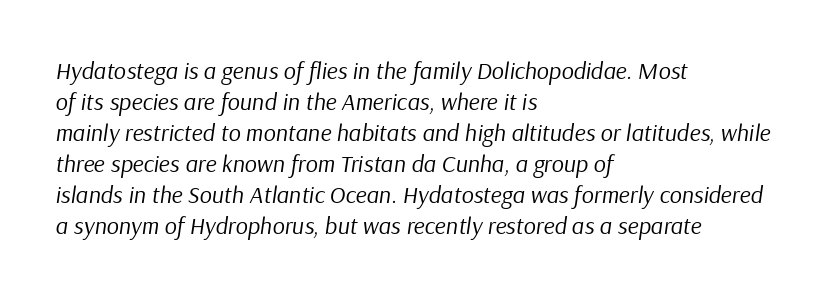
The image shows 24 px text type, italic (leaning right); set left-aligned, normal line spacing (1.29x), normal letter spacing, not underlined.
